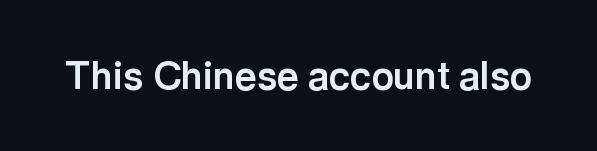
The image shows 38 px bold sans-serif type, upright; set normal letter spacing, not underlined; a medium x-height.
